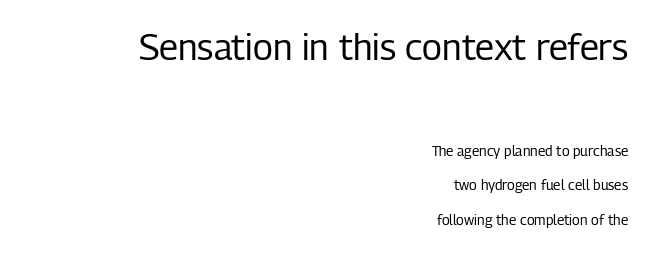
The image shows 36 px regular-weight, condensed sans-serif type, upright; set right-aligned, loose line spacing (2.45x), normal letter spacing, not underlined; the first (top) block is 2.57x larger; low stroke contrast and a medium x-height.
